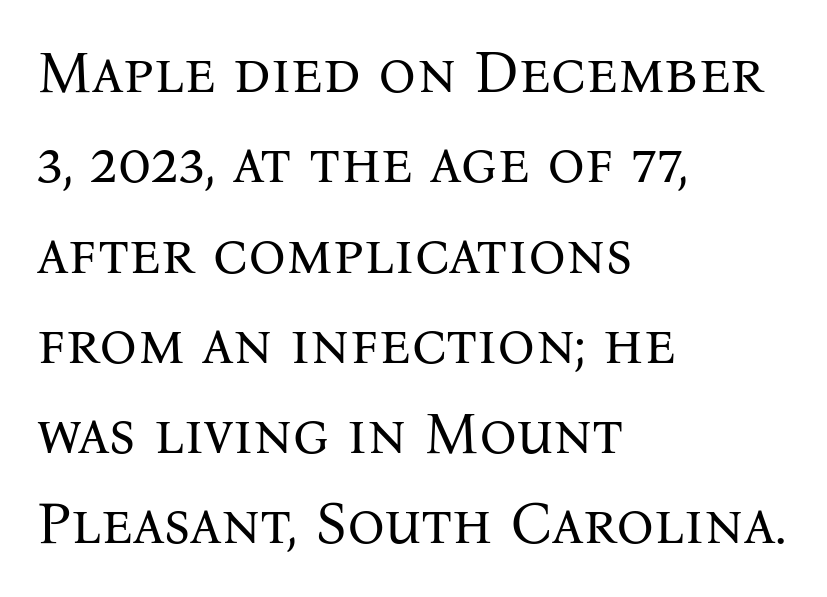
The image shows 59 px regular-weight serif type, upright; set left-aligned, normal line spacing (1.53x), normal letter spacing, not underlined; medium stroke contrast and a medium x-height.
